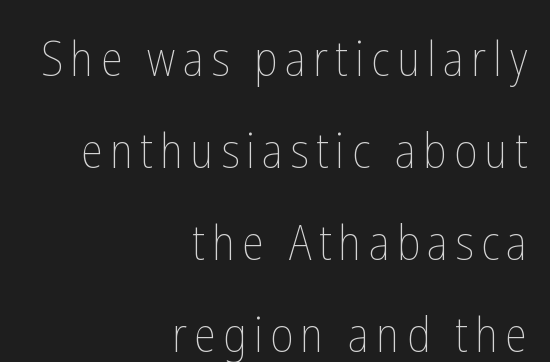
These lines stack with their right ends in a neat column. The passage shown is not underscored anywhere. The lettering holds an erect, upright posture throughout. Stems here are at most as thick as an everyday book face. Is this a fixed-width face? No — the glyphs have proportional, varying widths.
